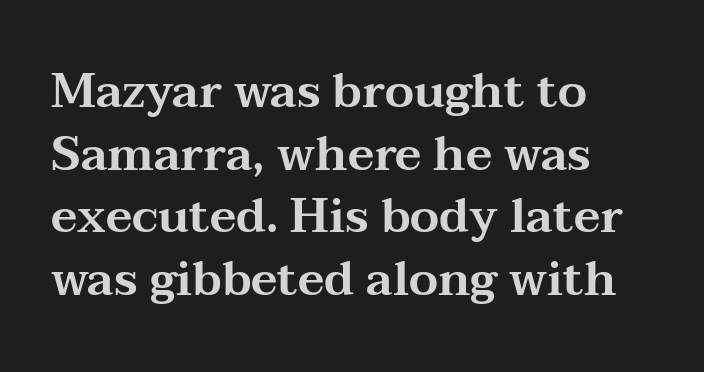
Observe the serifs anchoring each vertical stroke in this sample. Inter-character spacing is left at the font's built-in metrics. The passage shown stacks its lines at a standard gap. Proportional: the letters do not fall into vertical columns. Reading down the block, your eye returns to a fixed left position each line. Lines of text with bare space underneath.
